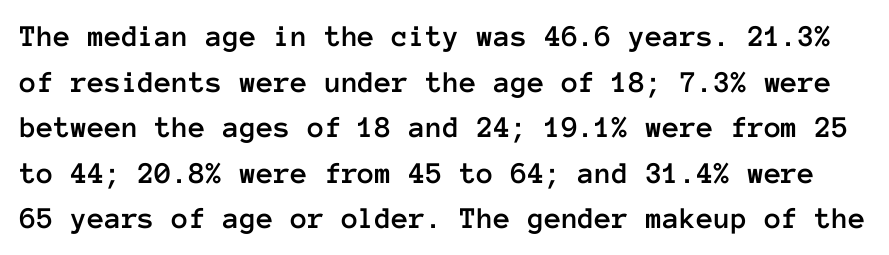
Italic? Not at all — the glyphs are vertical. Is this a fixed-width face? Yes — each glyph sits in an identical cell. Notice how descenders clear the ascenders below comfortably — that's standard leading. Glance below the letters and you will spot only blank space.
